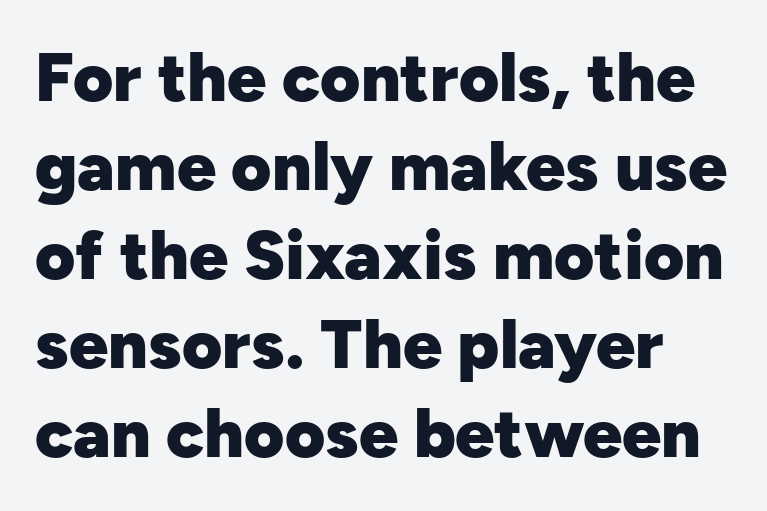
{"serif": "no", "italic": "no", "bold": "yes", "weight": "heavy", "width": "normal", "stroke_contrast": "low", "x_height": "medium", "monospaced": "no", "underline": "no", "line_spacing": "normal", "line_spacing_ratio": 1.29, "letter_spacing": "normal", "letter_spacing_em": 0.0, "glyph_px": 69}
